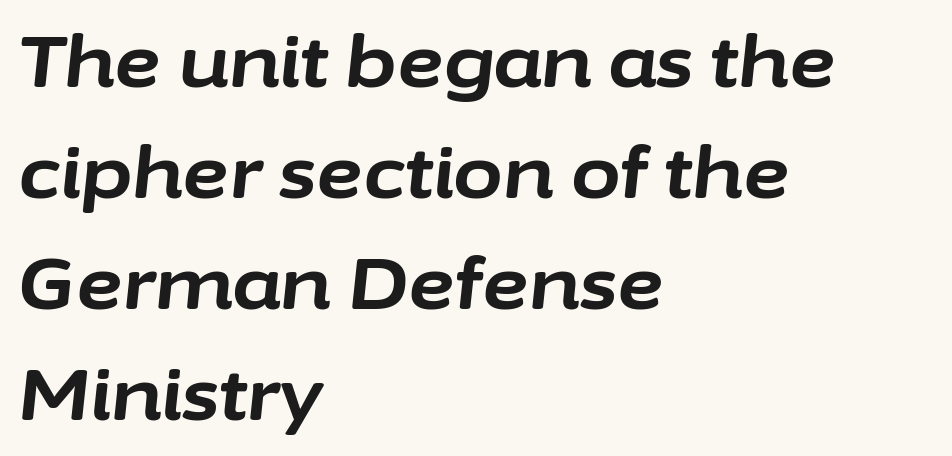
Anything drawn beneath the words? Only blank space. Short and long lines alike share a common starting point at left. Compared with ordinary roman type, these characters are visibly tilted. This sample keeps an unexceptional amount of space between lines. The rendering uses natural spacing where letterforms have individual widths. The passage shown has conventional tracking throughout.
